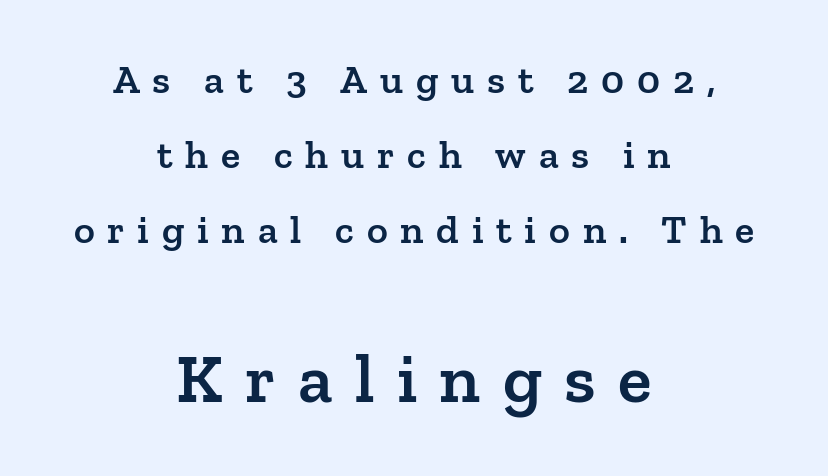
{"serif": "yes", "italic": "no", "bold": "semi", "weight": "semibold", "width": "normal", "stroke_contrast": "low", "x_height": "medium", "monospaced": "no", "underline": "no", "align": "center", "line_spacing_ratio": 1.87, "letter_spacing": "wide", "letter_spacing_em": 0.32, "larger_block": "second", "size_ratio": 1.75, "glyph_px": 70}
